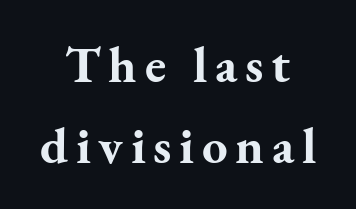
The image shows 51 px bold serif type, upright; set centered, normal line spacing (1.58x), not underlined; medium stroke contrast and a small x-height.
